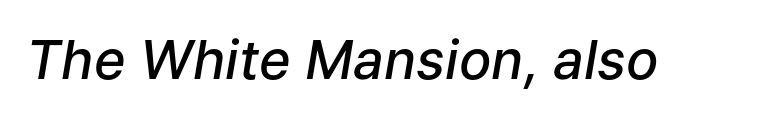
The image shows 54 px semibold type, italic (leaning right); set normal letter spacing, not underlined; low stroke contrast and a medium x-height.
